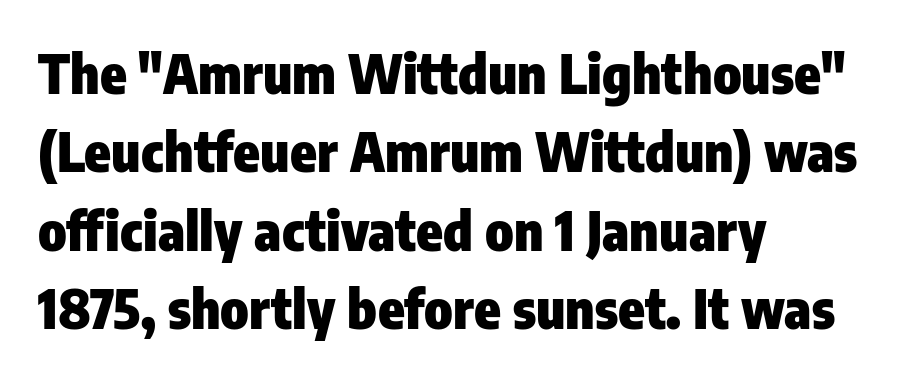
Q: Is the text bold? A: Yes.
Q: Is the text italic (slanted)? A: No, it is upright.
Q: Is the typeface a serif or a sans-serif typeface? A: Sans-serif.
Q: Is the text underlined? A: No.
Q: How is the paragraph aligned? A: Left-aligned.
Q: Is the spacing between letters normal or unusually wide? A: Normal.
Q: Is the spacing between lines tight, normal or loose? A: Normal.
Q: Width (condensed, normal, or wide)? A: Condensed.
Q: Stroke contrast? A: Low.
Q: x-height? A: Medium.
Q: Monospaced? A: No.
